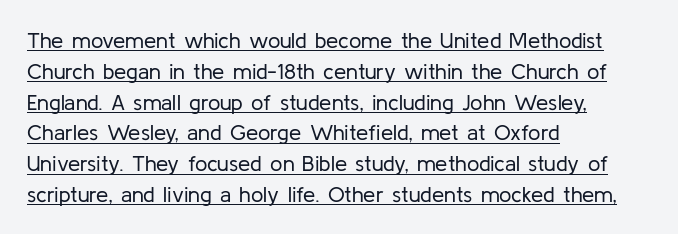
{"italic": "no", "bold": "no", "underline": "yes", "align": "left", "line_spacing": "normal", "line_spacing_ratio": 1.4, "letter_spacing": "normal", "letter_spacing_em": 0.0, "glyph_px": 22}
